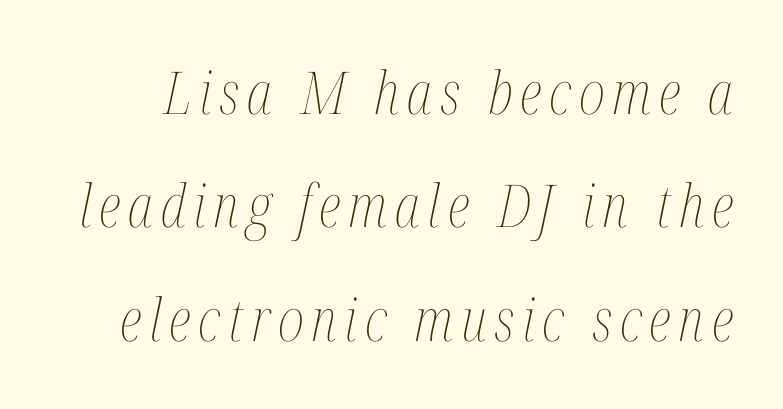
Looks like regular typesetting: each glyph gets only the width it needs. Compared with ordinary roman type, these characters are visibly tilted. The strokes carry an ordinary text weight at most. Words float on clear page, feet unadorned.
